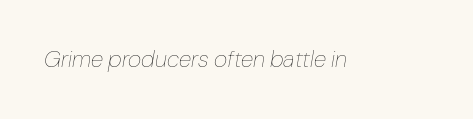
{"italic": "yes", "lean": "right", "slant_degrees": 10, "bold": "no", "underline": "no", "letter_spacing": "normal", "letter_spacing_em": 0.0, "glyph_px": 23}
